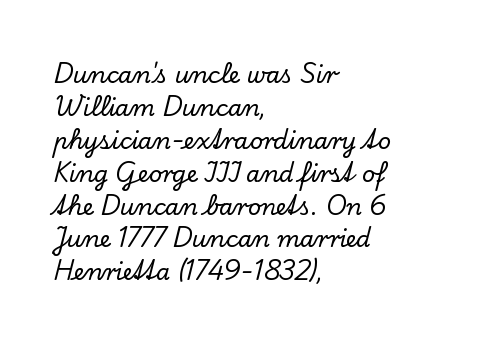
Plain, unruled lines of type. Letter spacing: default. Quick note: interline space is typical. One-word summary of the alignment: left.
